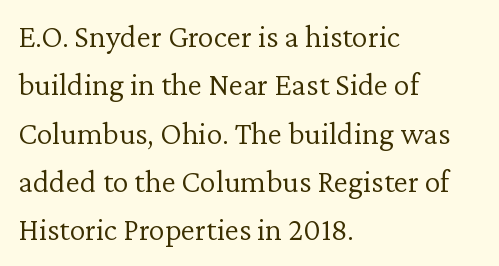
Typographically, this falls in the serif category. Inter-character spacing is left at the font's built-in metrics. These lines are rendered in a variable-pitch font. Vertical strokes here are truly vertical.
